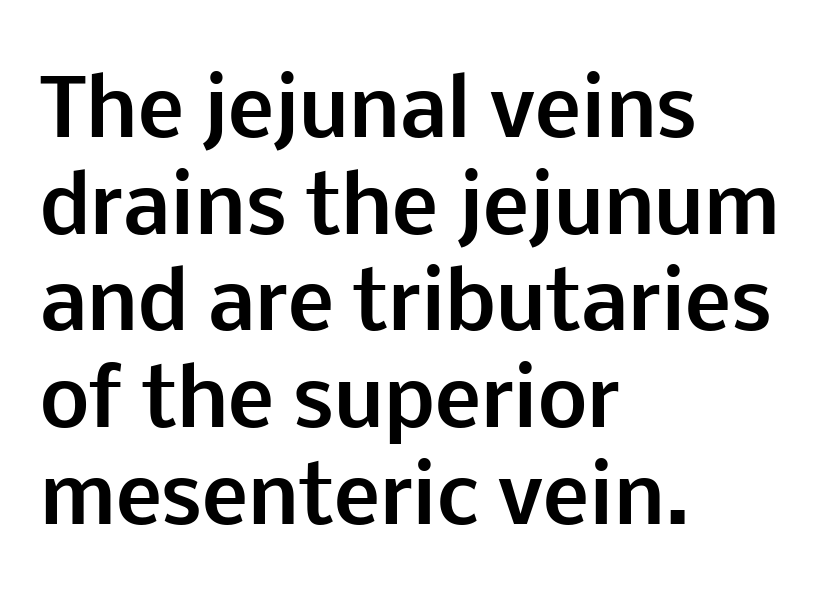
Observe the ordinary spacing: letters are neighbours, not strangers. The lettering holds an erect, upright posture throughout. Character widths vary here, with narrow letters taking less room than wide ones. Lines of text with bare space underneath. Strong, thick strokes mark this as bold type.
